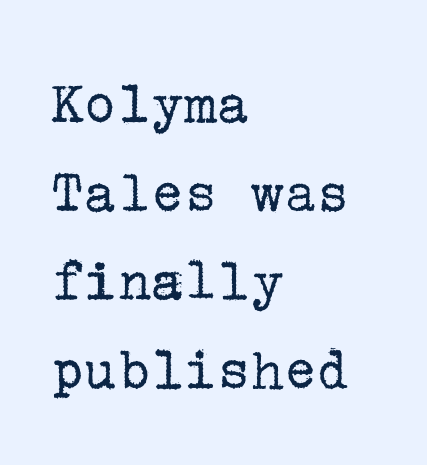
Q: Is the text bold? A: No.
Q: Is the text italic (slanted)? A: No, it is upright.
Q: Is the typeface a serif or a sans-serif typeface? A: Serif.
Q: Is the text underlined? A: No.
Q: How is the paragraph aligned? A: Left-aligned.
Q: Is the spacing between letters normal or unusually wide? A: Normal.
Q: Is the spacing between lines tight, normal or loose? A: Normal.
Q: Width (condensed, normal, or wide)? A: Normal.
Q: Stroke contrast? A: Low.
Q: x-height? A: Medium.
